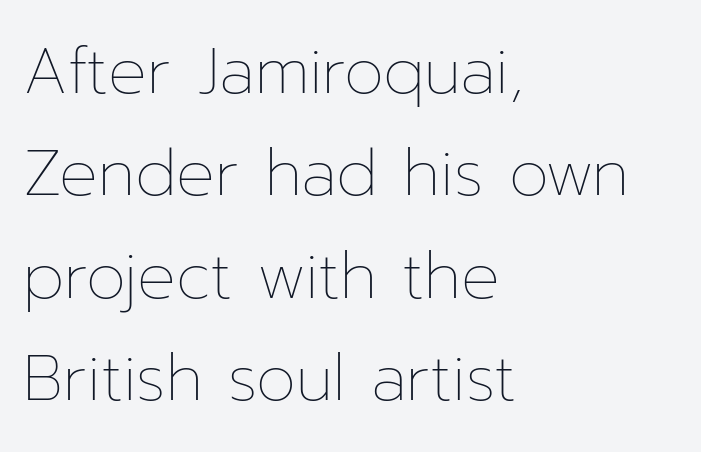
Q: Is the text bold? A: No.
Q: Is the text italic (slanted)? A: No, it is upright.
Q: Is the text underlined? A: No.
Q: How is the paragraph aligned? A: Left-aligned.
Q: Is the spacing between letters normal or unusually wide? A: Normal.
Q: Is the spacing between lines tight, normal or loose? A: Normal.
Q: Width (condensed, normal, or wide)? A: Normal.
Q: Stroke contrast? A: Low.
Q: x-height? A: Medium.
Q: Monospaced? A: No.
